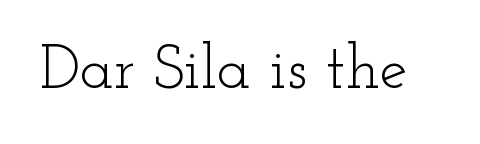
The image shows 63 px light, wide serif type, upright; set normal letter spacing, not underlined; low stroke contrast and a small x-height.
